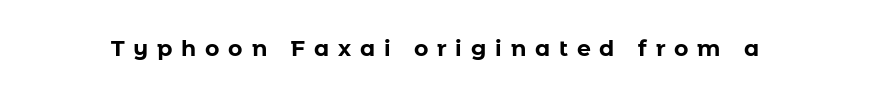
Q: Is the text bold? A: Yes.
Q: Is the text italic (slanted)? A: No, it is upright.
Q: Is the text underlined? A: No.
Q: Is the spacing between letters normal or unusually wide? A: Unusually wide.
